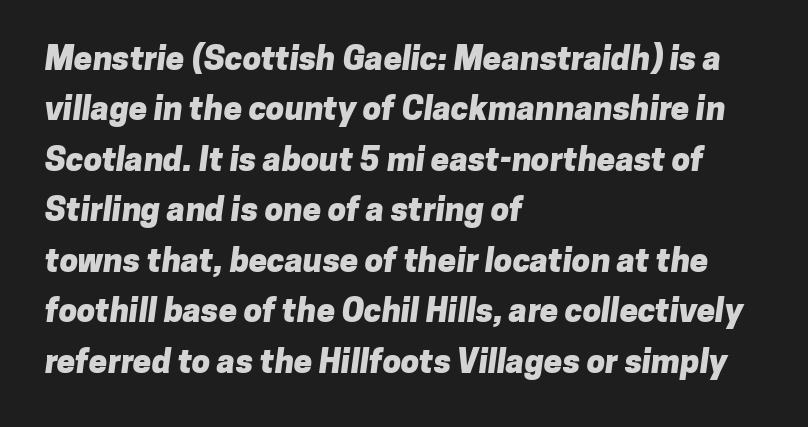
{"serif": "no", "bold": "yes", "weight": "heavy", "width": "normal", "stroke_contrast": "low", "x_height": "medium", "monospaced": "no", "underline": "no", "align": "left", "line_spacing": "normal", "line_spacing_ratio": 1.53, "letter_spacing": "normal", "letter_spacing_em": 0.0, "glyph_px": 33}
